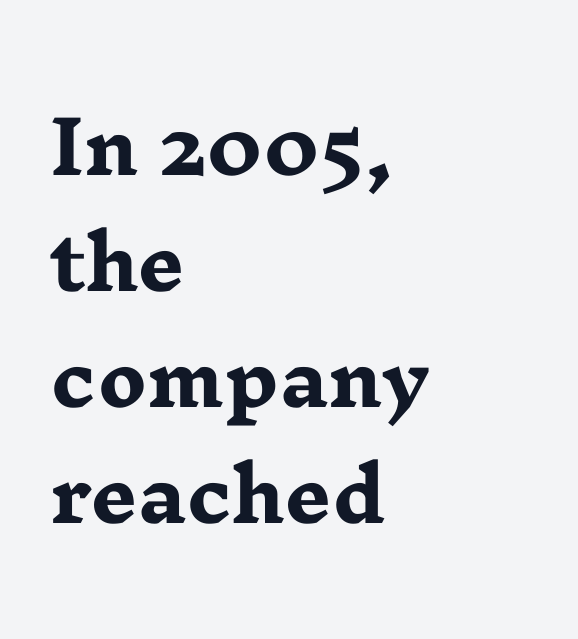
Q: Is the text bold? A: Yes.
Q: Is the text italic (slanted)? A: No, it is upright.
Q: Is the typeface a serif or a sans-serif typeface? A: Serif.
Q: Is the text underlined? A: No.
Q: How is the paragraph aligned? A: Left-aligned.
Q: Is the spacing between letters normal or unusually wide? A: Normal.
Q: Is the spacing between lines tight, normal or loose? A: Normal.
Q: Width (condensed, normal, or wide)? A: Wide.
Q: Stroke contrast? A: Low.
Q: x-height? A: Medium.
Q: Monospaced? A: No.
